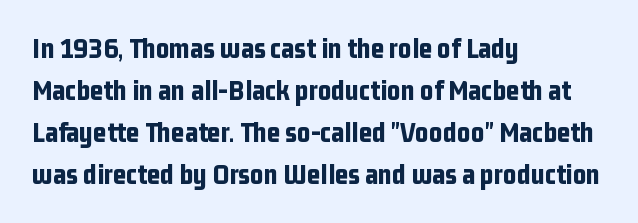
Q: Is the text bold? A: Yes.
Q: Is the text italic (slanted)? A: No, it is upright.
Q: Is the typeface a serif or a sans-serif typeface? A: Sans-serif.
Q: Is the text underlined? A: No.
Q: How is the paragraph aligned? A: Left-aligned.
Q: Is the spacing between letters normal or unusually wide? A: Normal.
Q: Is the spacing between lines tight, normal or loose? A: Normal.
Q: Width (condensed, normal, or wide)? A: Condensed.
Q: Stroke contrast? A: Low.
Q: x-height? A: Medium.
Q: Monospaced? A: No.
